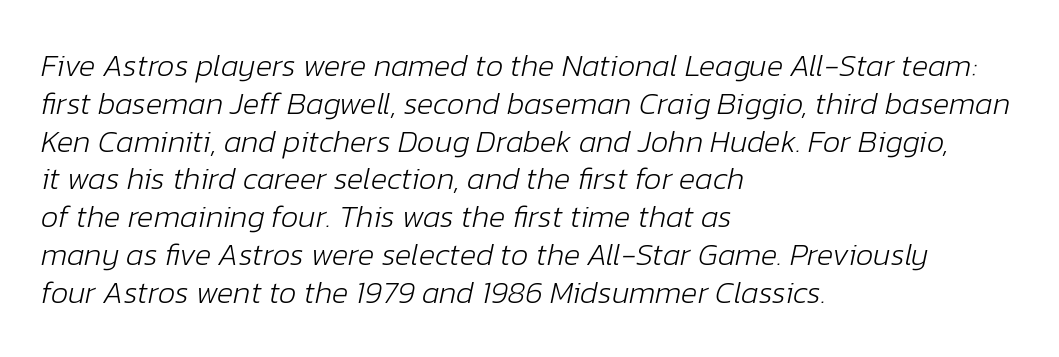
The image shows 31 px light type, italic (leaning right); set left-aligned, line spacing 1.22x, normal letter spacing, not underlined; low stroke contrast and a medium x-height.
